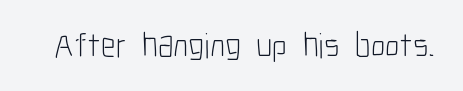
Q: Is the text bold? A: No.
Q: Is the text italic (slanted)? A: No, it is upright.
Q: Is the typeface a serif or a sans-serif typeface? A: Sans-serif.
Q: Is the text underlined? A: No.
Q: Is the spacing between letters normal or unusually wide? A: Normal.
Q: Width (condensed, normal, or wide)? A: Condensed.
Q: Stroke contrast? A: Low.
Q: x-height? A: Medium.
Q: Monospaced? A: No.
